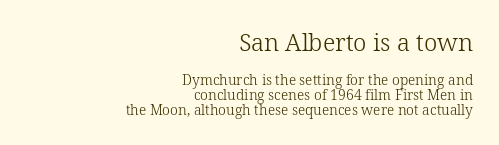
The image shows 24 px text type, upright; set right-aligned, tight line spacing (1.05x), normal letter spacing, not underlined; the first (top) block is 1.71x larger.
